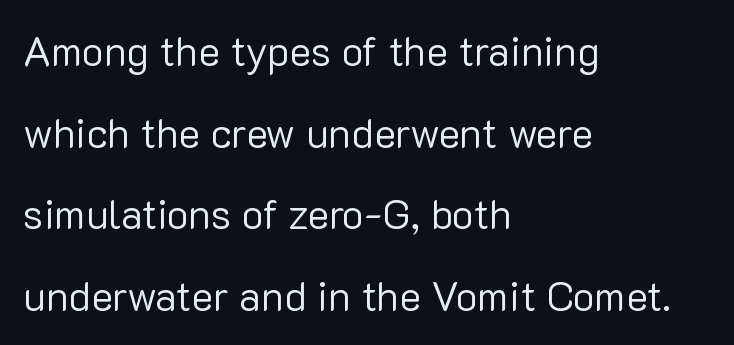
Q: Is the text bold? A: No.
Q: Is the text italic (slanted)? A: No, it is upright.
Q: Is the typeface a serif or a sans-serif typeface? A: Sans-serif.
Q: Is the text underlined? A: No.
Q: How is the paragraph aligned? A: Left-aligned.
Q: Is the spacing between letters normal or unusually wide? A: Normal.
Q: Is the spacing between lines tight, normal or loose? A: Loose.
Q: Width (condensed, normal, or wide)? A: Normal.
Q: Stroke contrast? A: Low.
Q: x-height? A: Medium.
Q: Monospaced? A: No.
